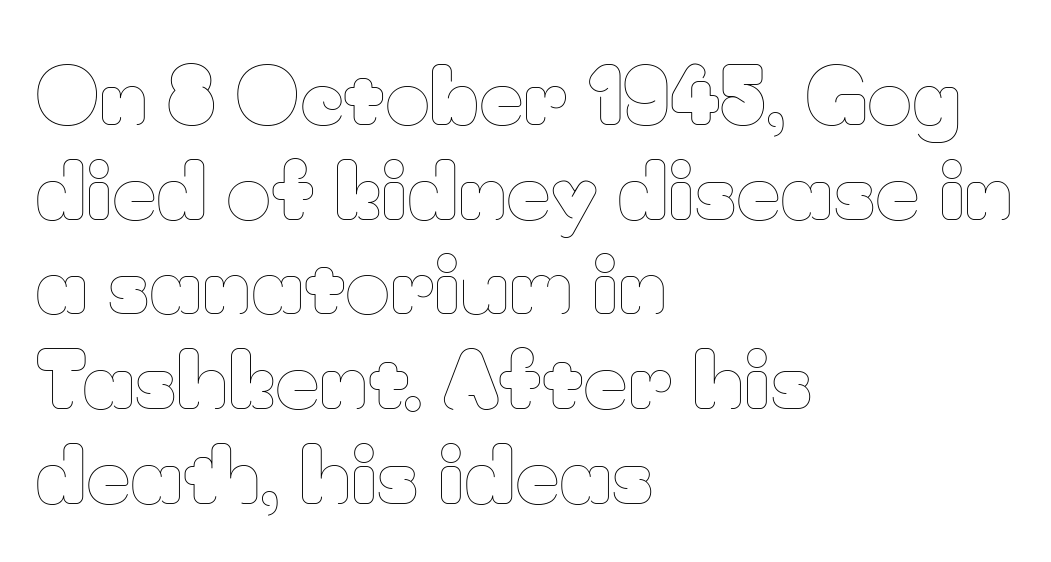
{"italic": "no", "bold": "no", "weight": "thin", "width": "normal", "stroke_contrast": "low", "x_height": "small", "monospaced": "no", "underline": "no", "align": "left", "line_spacing_ratio": 1.23, "letter_spacing": "normal", "letter_spacing_em": 0.0, "glyph_px": 77}
